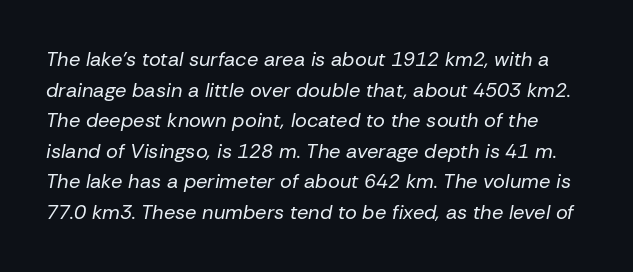
No chunkiness to these letters — they're not bold. Rule under the text: the space is simply empty. The passage shown leans; its letterforms are oblique. Regarding leading, the lines here are spaced in the standard way. Short note: letters normally spaced.
